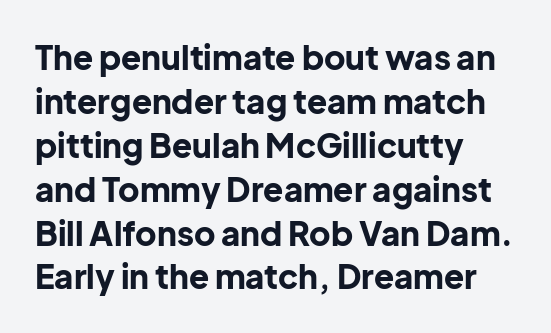
Q: Is the text bold? A: Yes.
Q: Is the text italic (slanted)? A: No, it is upright.
Q: Is the typeface a serif or a sans-serif typeface? A: Sans-serif.
Q: Is the text underlined? A: No.
Q: How is the paragraph aligned? A: Left-aligned.
Q: Is the spacing between letters normal or unusually wide? A: Normal.
Q: Is the spacing between lines tight, normal or loose? A: Normal.
Q: Width (condensed, normal, or wide)? A: Normal.
Q: Stroke contrast? A: Low.
Q: x-height? A: Medium.
Q: Monospaced? A: No.
